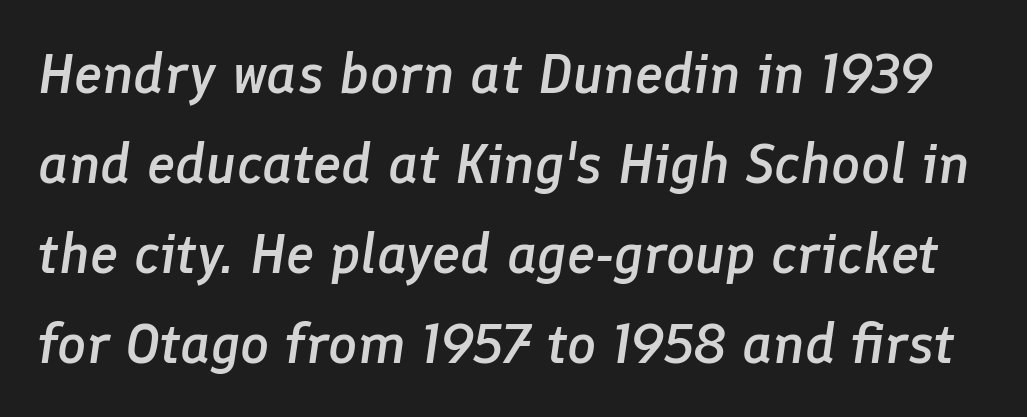
Q: Is the text bold? A: Semi-bold.
Q: Is the text italic (slanted)? A: Yes, it leans right by about 8 degrees.
Q: Is the text underlined? A: No.
Q: Is the spacing between letters normal or unusually wide? A: Normal.
Q: Is the spacing between lines tight, normal or loose? A: Normal.
Q: Width (condensed, normal, or wide)? A: Normal.
Q: Stroke contrast? A: Low.
Q: x-height? A: Medium.
Q: Monospaced? A: No.
